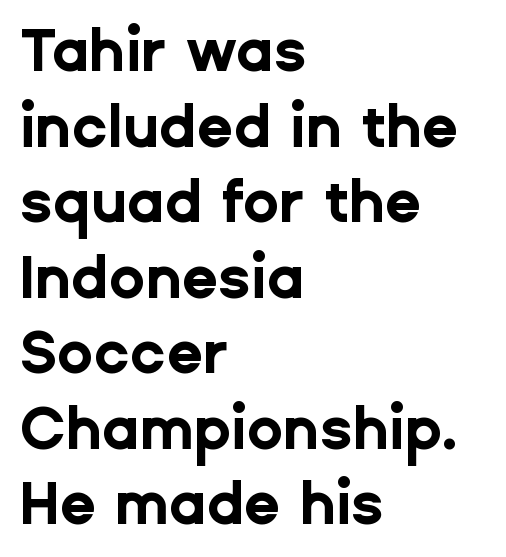
The image shows 59 px bold sans-serif type, upright; set left-aligned, normal line spacing (1.28x), normal letter spacing, not underlined; low stroke contrast and a medium x-height.
